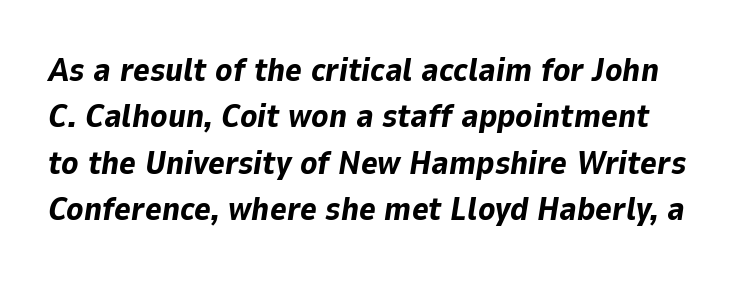
Q: Is the text bold? A: Yes.
Q: Is the text italic (slanted)? A: Yes, it leans right by about 9 degrees.
Q: Is the text underlined? A: No.
Q: Is the spacing between letters normal or unusually wide? A: Normal.
Q: Is the spacing between lines tight, normal or loose? A: Normal.
Q: Width (condensed, normal, or wide)? A: Normal.
Q: Stroke contrast? A: Low.
Q: x-height? A: Medium.
Q: Monospaced? A: No.
